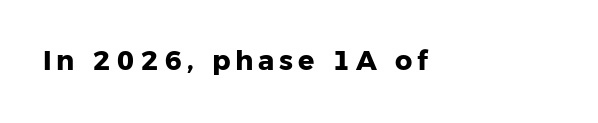
The lettering holds an erect, upright posture throughout. Check the space under the baseline: it is left empty. Does the weight exceed regular? Yes, all the way to bold.
